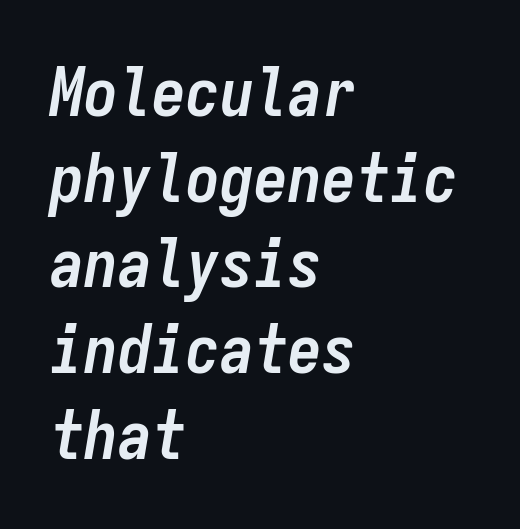
{"italic": "yes", "lean": "right", "slant_degrees": 9, "bold": "yes", "weight": "semibold", "width": "condensed", "stroke_contrast": "low", "x_height": "medium", "monospaced": "yes", "underline": "no", "align": "left", "line_spacing": "normal", "line_spacing_ratio": 1.26, "letter_spacing": "normal", "letter_spacing_em": 0.0, "glyph_px": 68}
